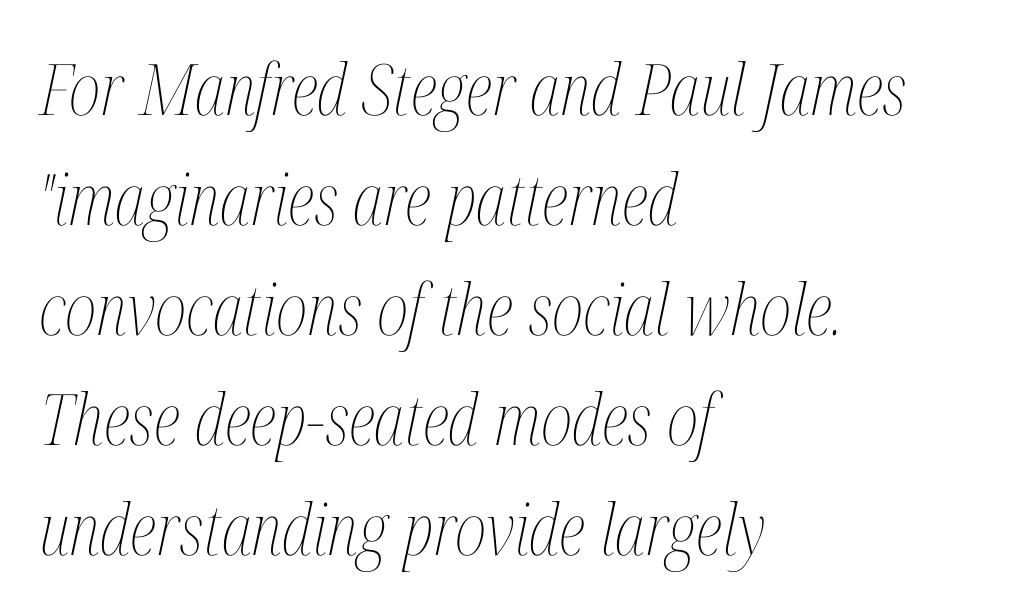
{"italic": "yes", "lean": "right", "slant_degrees": 12, "bold": "no", "weight": "thin", "width": "condensed", "stroke_contrast": "medium", "x_height": "medium", "monospaced": "no", "underline": "no", "align": "left", "line_spacing": "normal", "line_spacing_ratio": 1.55, "letter_spacing": "normal", "letter_spacing_em": 0.0, "glyph_px": 71}
